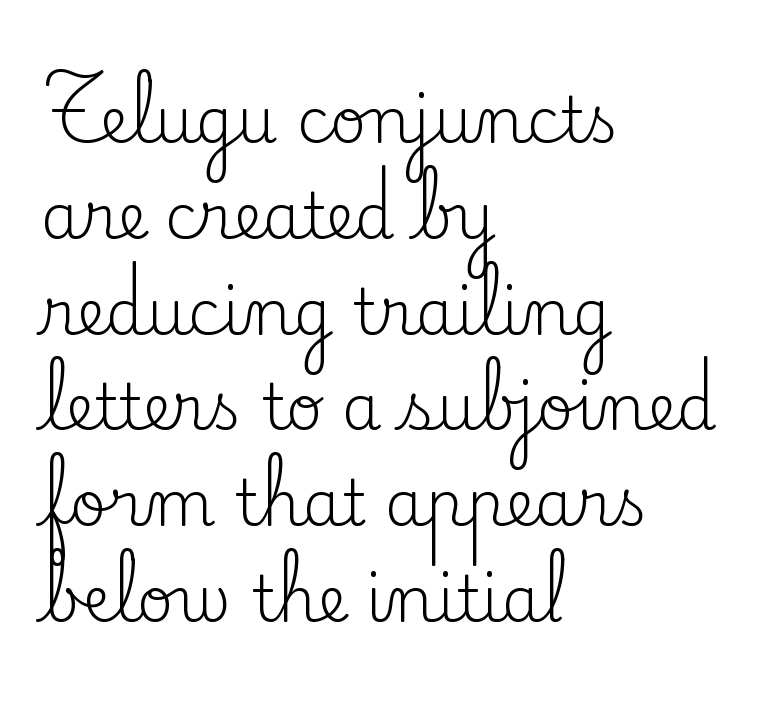
Rule under the text: the space is simply empty. Typeset ragged right — the left edge is the straight one. The vertical gap from one line to the next is medium. Stems here are at most as thick as an everyday book face. Each letter keeps its own natural width here, so spacing adapts to shape.
